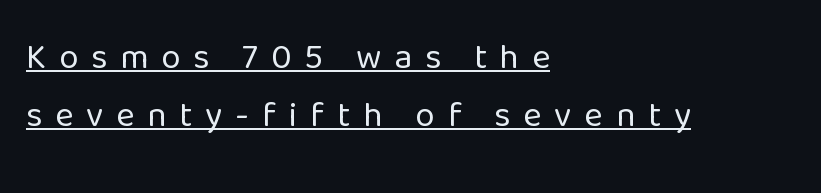
Each letter keeps its own natural width here, so spacing adapts to shape. Honestly, the underline is the first thing you notice here. These lines are set flush left with a ragged right edge. The font's upright variant was chosen for this text. What kind of face is this? One without serifs — a sans.
